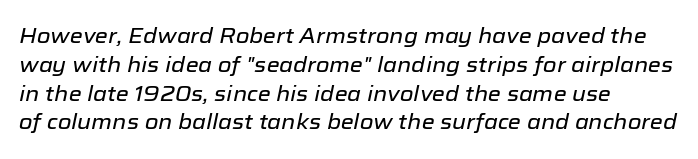
Q: Is the text italic (slanted)? A: Yes, it leans right by about 12 degrees.
Q: Is the text underlined? A: No.
Q: How is the paragraph aligned? A: Left-aligned.
Q: Is the spacing between letters normal or unusually wide? A: Normal.
Q: Is the spacing between lines tight, normal or loose? A: Normal.
